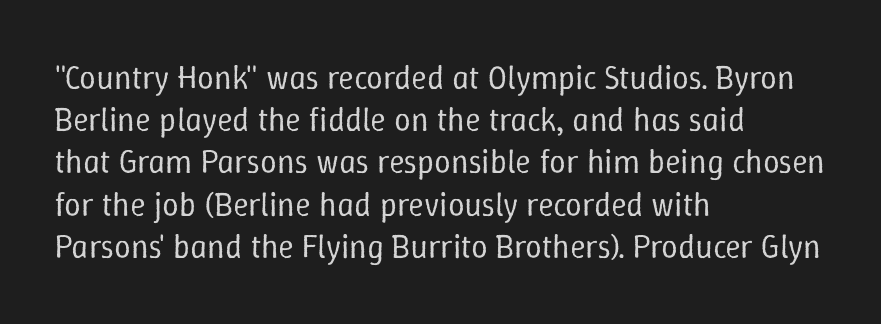
Q: Is the text bold? A: No.
Q: Is the text italic (slanted)? A: No, it is upright.
Q: Is the text underlined? A: No.
Q: How is the paragraph aligned? A: Left-aligned.
Q: Is the spacing between letters normal or unusually wide? A: Normal.
Q: Is the spacing between lines tight, normal or loose? A: Normal.
Q: Width (condensed, normal, or wide)? A: Normal.
Q: Stroke contrast? A: Low.
Q: x-height? A: Medium.
Q: Monospaced? A: No.
